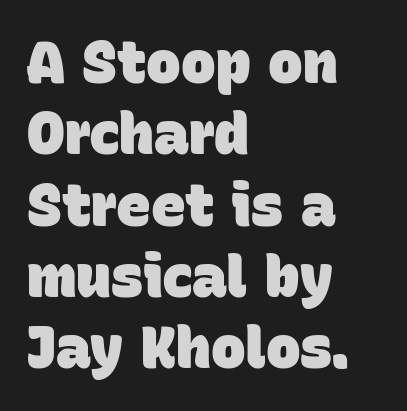
The image shows 58 px heavy sans-serif type; set left-aligned, line spacing 1.23x, normal letter spacing, not underlined; low stroke contrast and a large x-height.
